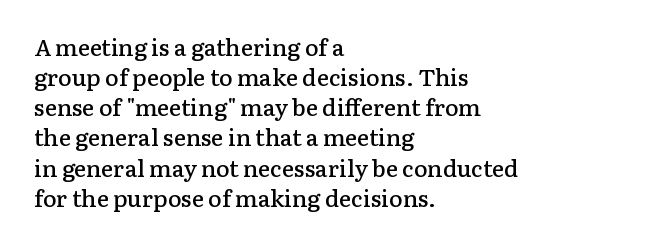
The image shows 23 px text type, upright; set left-aligned, normal line spacing (1.31x), normal letter spacing, not underlined.
